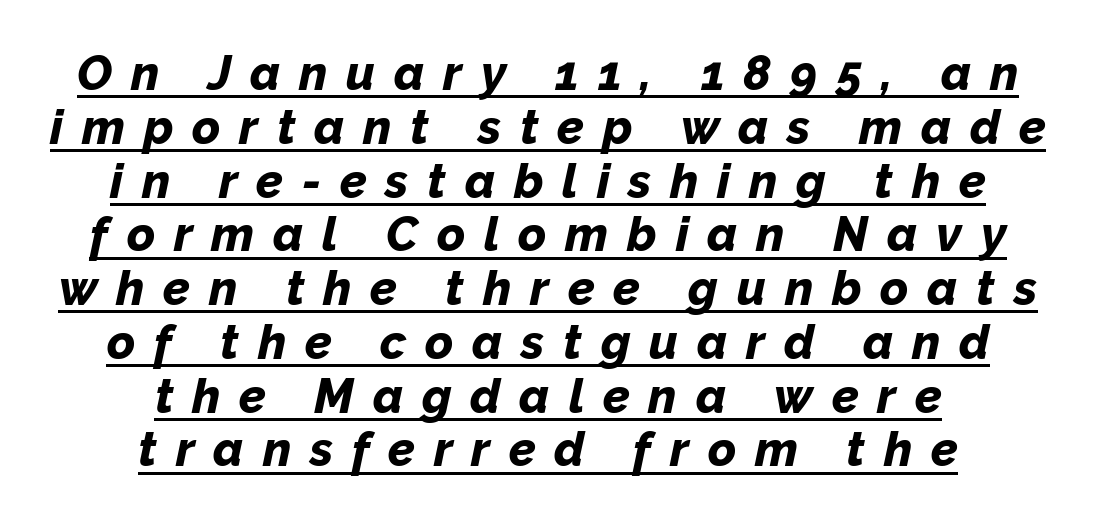
The image shows 48 px bold type, italic (leaning right); set centered, tight line spacing (1.12x), unusually wide letter spacing (+0.39 em), underlined; low stroke contrast and a medium x-height.
